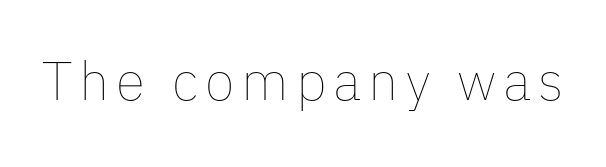
Q: Is the text bold? A: No.
Q: Is the text italic (slanted)? A: No, it is upright.
Q: Is the text underlined? A: No.
Q: Width (condensed, normal, or wide)? A: Normal.
Q: Stroke contrast? A: Low.
Q: x-height? A: Medium.
Q: Monospaced? A: No.
